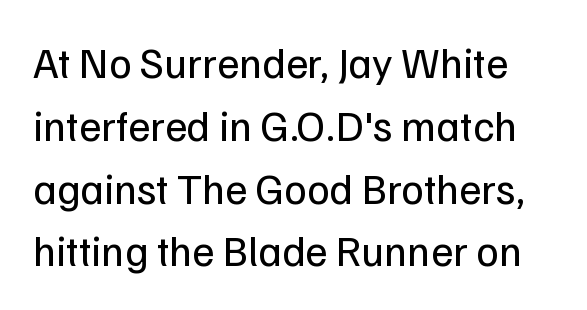
The tracking reads as untouched default to a designer's eye. Unlike italic type, these characters show no tilt at all. Looks like regular typesetting: each glyph gets only the width it needs. Type without underlining. The vertical gap from one line to the next is medium.
